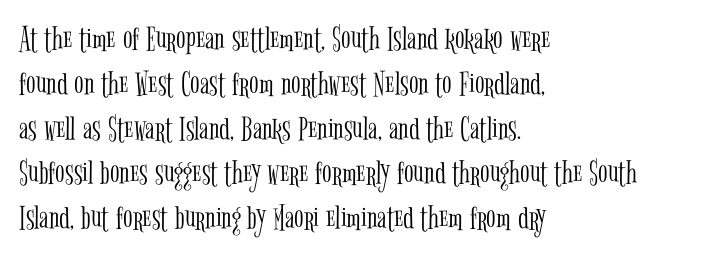
The image shows 35 px light, condensed serif type, upright; set left-aligned, normal line spacing (1.28x), normal letter spacing, not underlined; low stroke contrast and a medium x-height.
